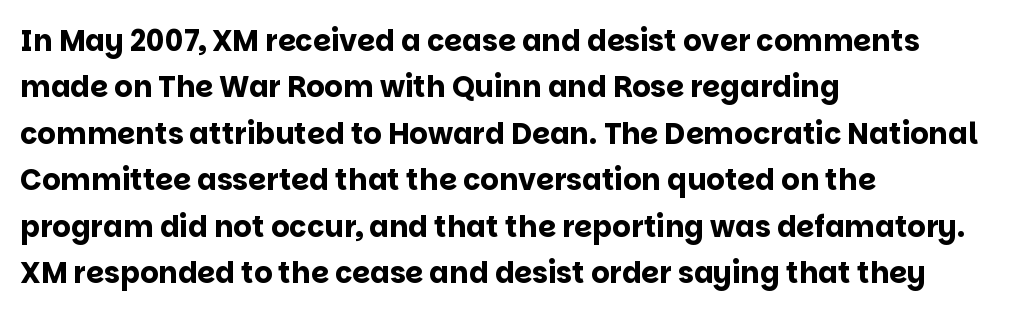
The image shows 29 px bold sans-serif type, upright; set left-aligned, normal line spacing (1.6x), normal letter spacing, not underlined; low stroke contrast and a large x-height.
